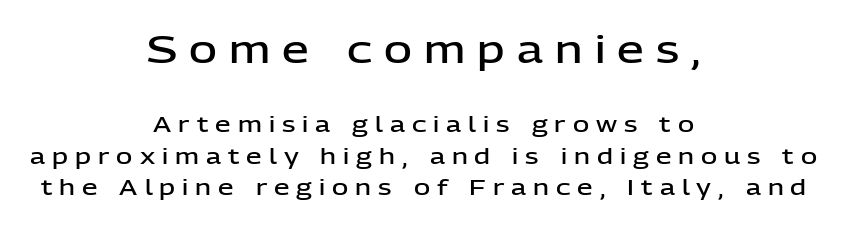
The passage shown is not underscored anywhere. The space between consecutive lines is moderate. Reading down the block, each line starts at a different indent, mirrored at its end. The rendering shows plain stroke endings on the letterforms — a sans-serif design. Each glyph is drawn with semibold strokes, heavier than normal yet not fully bold.
